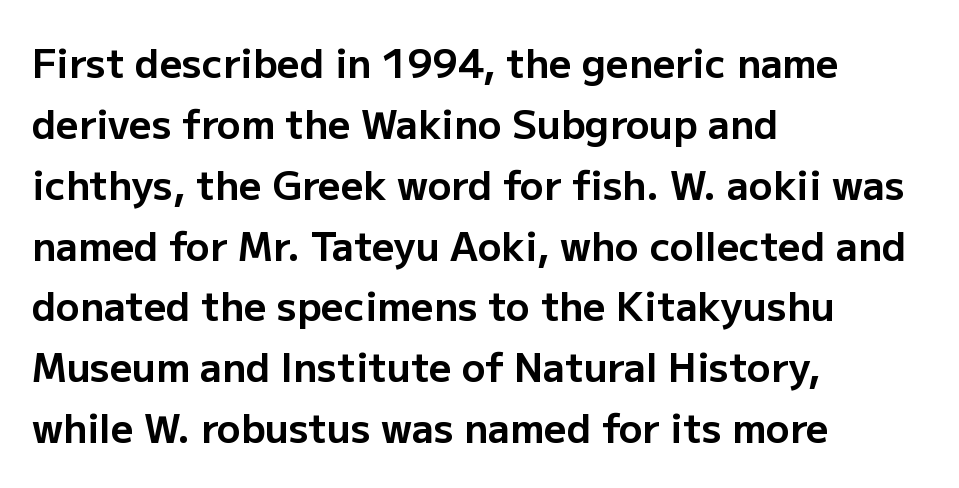
Q: Is the text bold? A: Yes.
Q: Is the text italic (slanted)? A: No, it is upright.
Q: Is the typeface a serif or a sans-serif typeface? A: Sans-serif.
Q: Is the text underlined? A: No.
Q: How is the paragraph aligned? A: Left-aligned.
Q: Is the spacing between letters normal or unusually wide? A: Normal.
Q: Is the spacing between lines tight, normal or loose? A: Normal.
Q: Width (condensed, normal, or wide)? A: Normal.
Q: Stroke contrast? A: Low.
Q: x-height? A: Medium.
Q: Monospaced? A: No.
